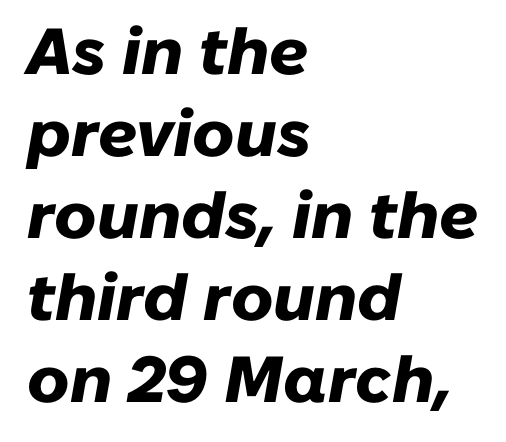
The image shows 65 px heavy type, italic (leaning right); set left-aligned, normal line spacing (1.26x), normal letter spacing, not underlined; low stroke contrast and a medium x-height.
